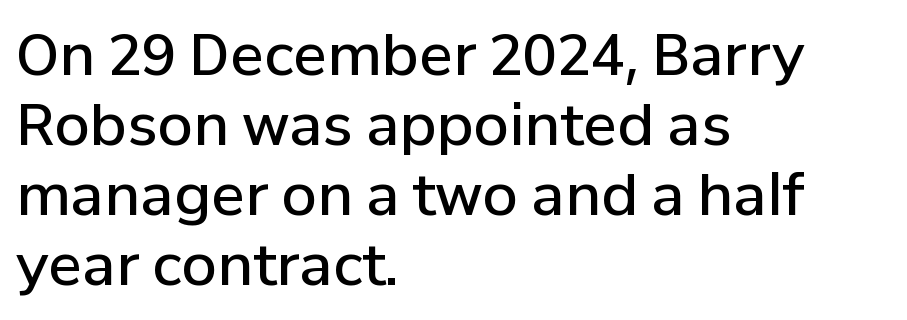
{"serif": "no", "italic": "no", "bold": "semi", "weight": "semibold", "width": "normal", "stroke_contrast": "low", "x_height": "medium", "monospaced": "no", "underline": "no", "align": "left", "line_spacing_ratio": 1.23, "letter_spacing": "normal", "letter_spacing_em": 0.0, "glyph_px": 57}
